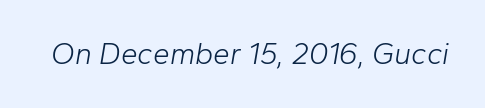
The font's italic variant was chosen for this text. The letterforms sit shoulder to shoulder at normal distance. Spacing verdict: proportional, widths tailored to each character. Letters have the restrained weight of plain body copy at most. Clear beneath every line of the passage.
